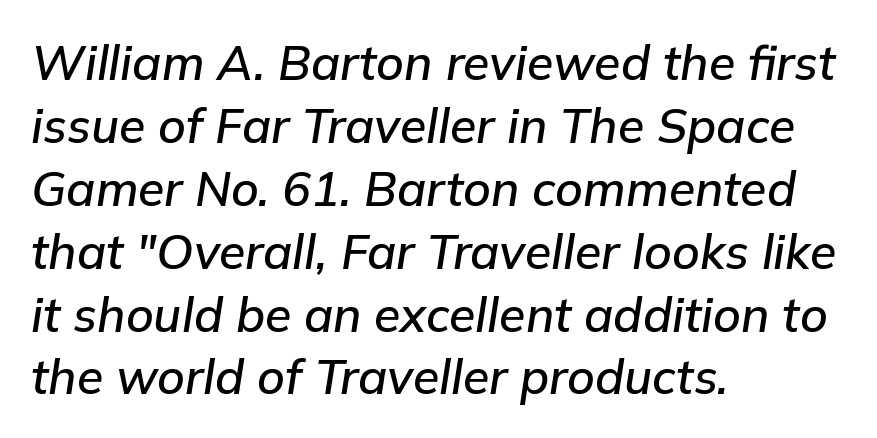
Q: Is the text italic (slanted)? A: Yes, it leans right by about 9 degrees.
Q: Is the text underlined? A: No.
Q: How is the paragraph aligned? A: Left-aligned.
Q: Is the spacing between letters normal or unusually wide? A: Normal.
Q: Is the spacing between lines tight, normal or loose? A: Normal.
Q: Width (condensed, normal, or wide)? A: Normal.
Q: Stroke contrast? A: Low.
Q: x-height? A: Medium.
Q: Monospaced? A: No.
